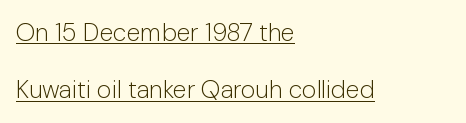
The rendering keeps characters at their native spacing. The rendered words wear a rule along their underside. Vertically, the passage feels expansive, rows floating well apart. This sample is left-justified, so line endings fall wherever the words run out. Every stem runs plumb, perpendicular to the baseline. Ink coverage per letter is moderate at most.
